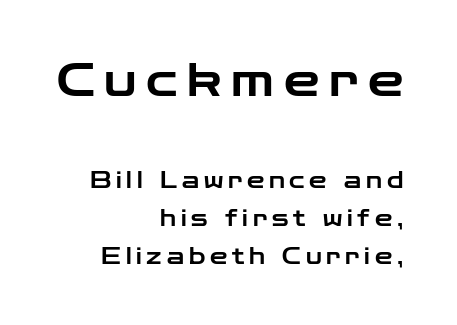
The image shows 45 px wide sans-serif type, upright; set right-aligned, line spacing 1.72x, unusually wide letter spacing (+0.22 em), not underlined; the first (top) block is 2.05x larger; low stroke contrast and a medium x-height.
